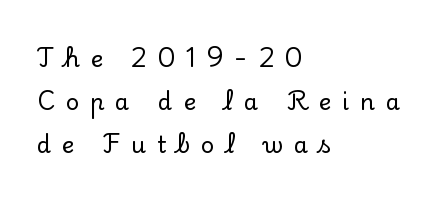
{"italic": "no", "underline": "no", "align": "left", "line_spacing_ratio": 1.88, "letter_spacing": "wide", "letter_spacing_em": 0.47, "glyph_px": 23}
